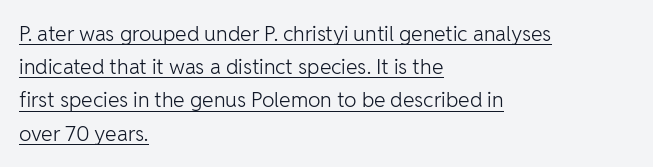
Think standard paragraph weight, or any step lighter than that. The typography opts for an upright posture over an oblique one. The rag falls on the right side of this text block. The face used here appears with an underline applied. Leading: standard. Here the glyphs are tracked normally, forming tight word shapes.
